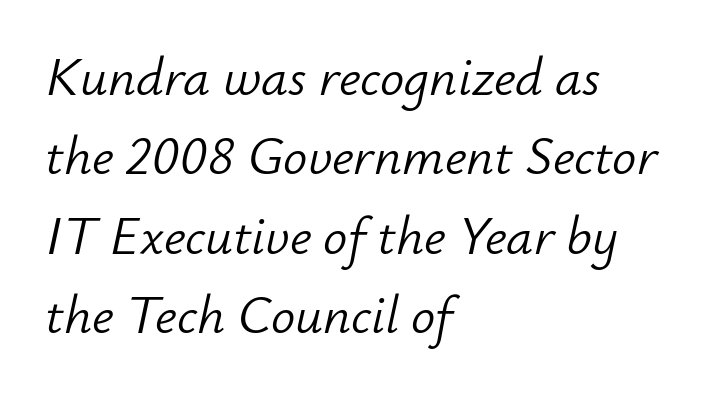
The image shows 54 px light type, italic (leaning right); set left-aligned, normal line spacing (1.47x), normal letter spacing, not underlined; low stroke contrast and a small x-height.
